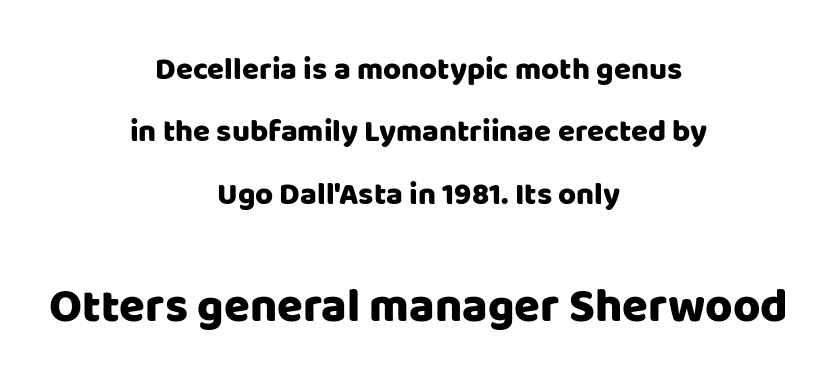
Q: Is the text italic (slanted)? A: No, it is upright.
Q: Is the typeface a serif or a sans-serif typeface? A: Sans-serif.
Q: Is the text underlined? A: No.
Q: How is the paragraph aligned? A: Centered.
Q: Is the spacing between letters normal or unusually wide? A: Normal.
Q: Is the spacing between lines tight, normal or loose? A: Loose.
Q: Which block of text is set in a larger size, the first (top) or the second (bottom)? A: The second (bottom) one.
Q: Width (condensed, normal, or wide)? A: Normal.
Q: Stroke contrast? A: Low.
Q: x-height? A: Large.
Q: Monospaced? A: No.
